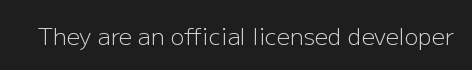
The type is set solid horizontally, with unmodified tracking. Words float on clear page, feet unadorned. A quiet, ordinary-to-light weight characterises the typeface. The type sits square on the baseline with zero lean.
